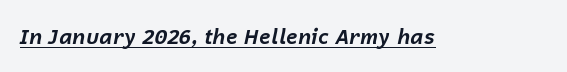
The image shows 21 px bold type, italic (leaning right); set normal letter spacing, underlined.
